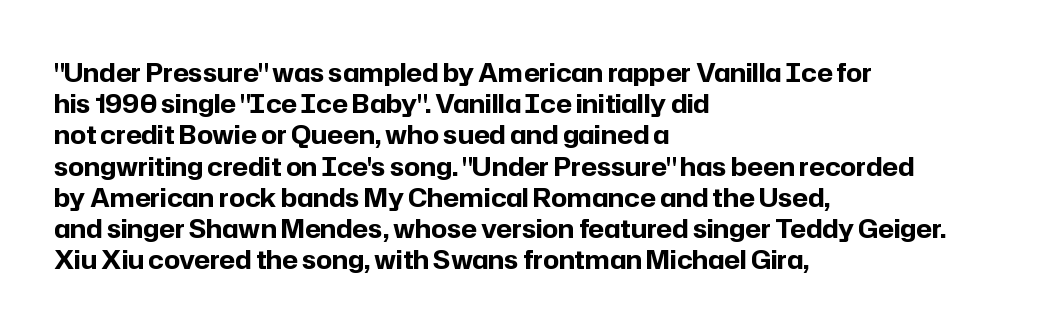
The image shows 25 px bold type, upright; set left-aligned, normal line spacing (1.25x), normal letter spacing, not underlined.
